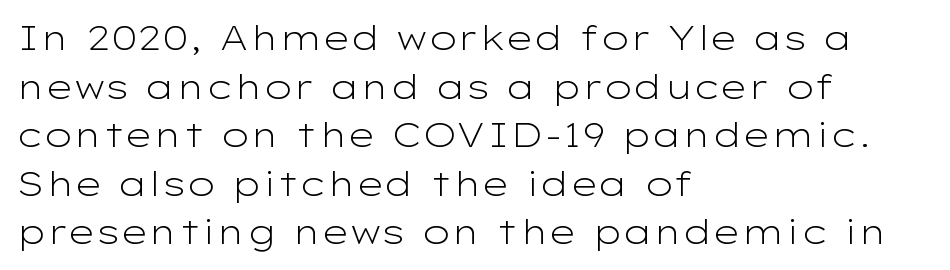
A typesetter would call this zero additional tracking. The vertical gap from one line to the next is medium. The letters carry no serifs — their stems end cleanly without finishing strokes. This is the regular roman posture of the typeface.
